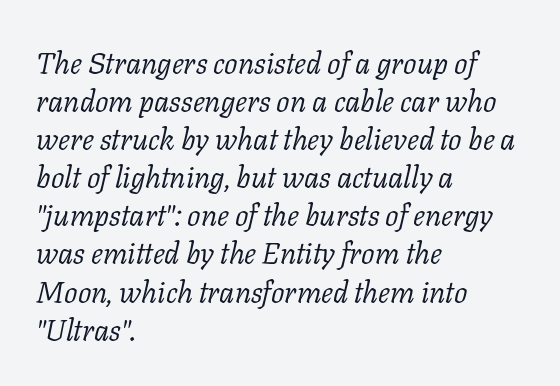
What's the leading like? Ordinary, nothing unusual. Counters stay open thanks to moderate or lighter strokes. Casual observation: everything's shoved over to the left. The line texture is even and compact thanks to regular tracking. Observe the lean: these are italic letterforms. Each letter's strokes conclude with small projecting serifs.
